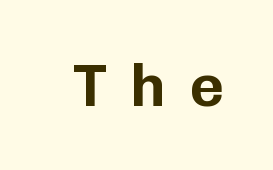
Q: Is the text italic (slanted)? A: No, it is upright.
Q: Is the typeface a serif or a sans-serif typeface? A: Sans-serif.
Q: Is the text underlined? A: No.
Q: Is the spacing between letters normal or unusually wide? A: Unusually wide.
Q: Width (condensed, normal, or wide)? A: Normal.
Q: Stroke contrast? A: Low.
Q: x-height? A: Medium.
Q: Monospaced? A: No.
